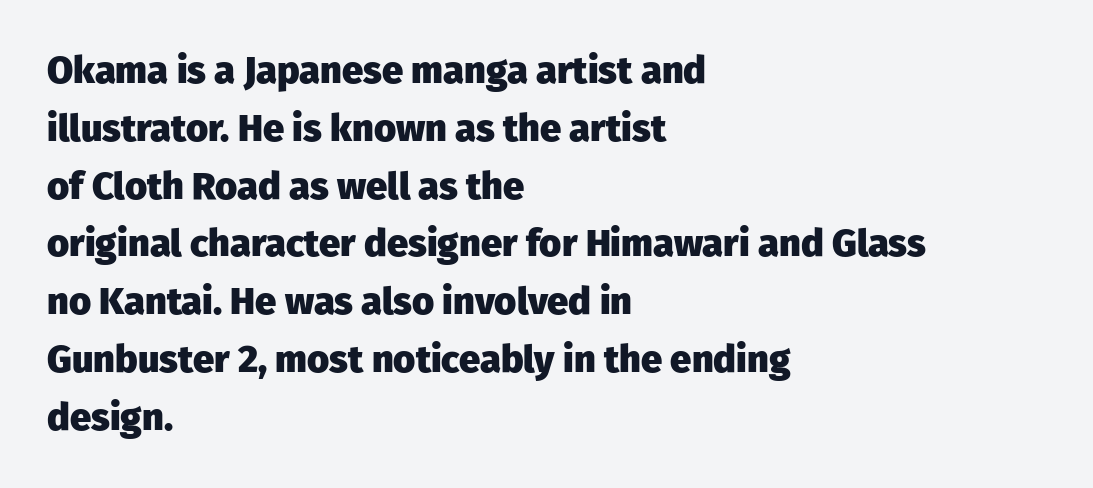
These lines are set flush left with a ragged right edge. The foot of each line stays bare and open. The lettering stays uniformly vertical, giving the passage a roman look. The leading is moderate, giving the passage an even texture.
